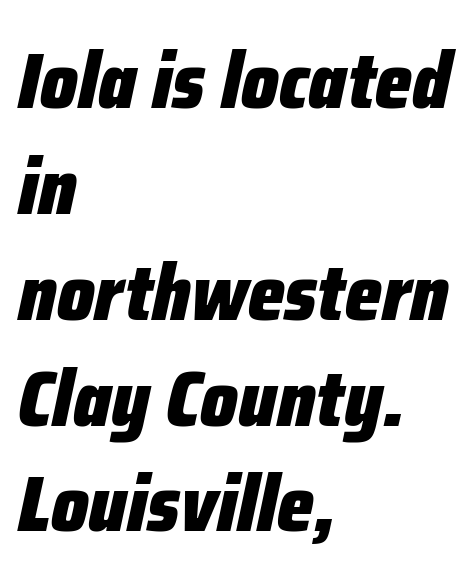
{"italic": "yes", "lean": "right", "slant_degrees": 12, "bold": "yes", "weight": "heavy", "width": "condensed", "stroke_contrast": "low", "x_height": "medium", "monospaced": "no", "underline": "no", "align": "left", "line_spacing": "normal", "line_spacing_ratio": 1.34, "letter_spacing": "normal", "letter_spacing_em": 0.0, "glyph_px": 79}
